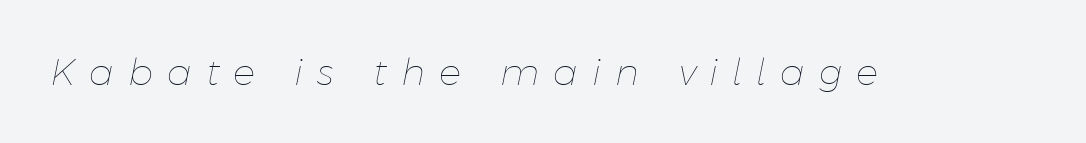
The image shows 37 px thin type, italic (leaning right); set unusually wide letter spacing (+0.38 em), not underlined; low stroke contrast and a medium x-height.
